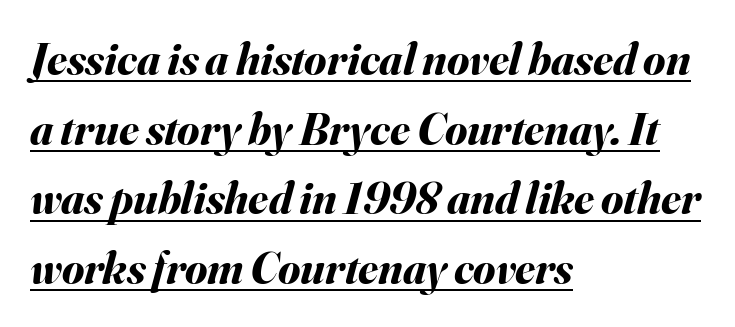
Slanted lettering throughout. This sample uses plain, unmodified letter spacing. Underlined type. These lines are rendered in a variable-pitch font.
